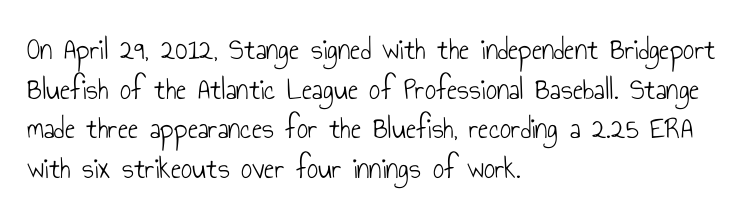
{"serif": "no", "italic": "no", "bold": "no", "weight": "light", "width": "condensed", "stroke_contrast": "low", "x_height": "small", "monospaced": "no", "underline": "no", "align": "left", "line_spacing": "normal", "line_spacing_ratio": 1.28, "letter_spacing": "normal", "letter_spacing_em": 0.0, "glyph_px": 31}
